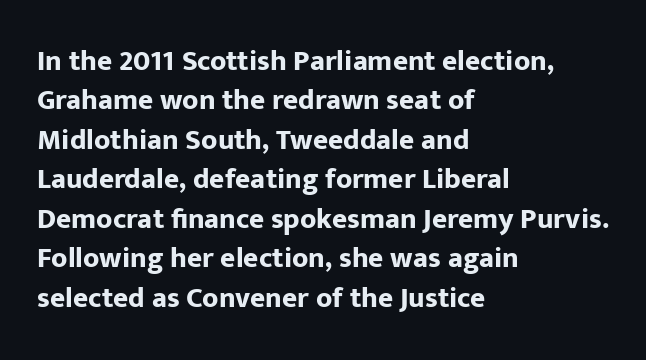
Q: Is the text bold? A: Yes.
Q: Is the text italic (slanted)? A: No, it is upright.
Q: Is the typeface a serif or a sans-serif typeface? A: Sans-serif.
Q: Is the text underlined? A: No.
Q: How is the paragraph aligned? A: Left-aligned.
Q: Is the spacing between letters normal or unusually wide? A: Normal.
Q: Is the spacing between lines tight, normal or loose? A: Normal.
Q: Width (condensed, normal, or wide)? A: Normal.
Q: Stroke contrast? A: Low.
Q: x-height? A: Medium.
Q: Monospaced? A: No.
